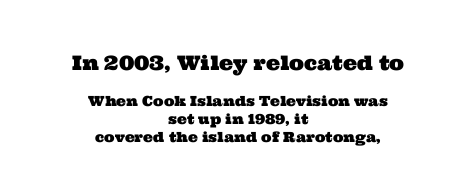
Q: Is the text underlined? A: No.
Q: How is the paragraph aligned? A: Centered.
Q: Is the spacing between letters normal or unusually wide? A: Normal.
Q: Is the spacing between lines tight, normal or loose? A: Normal.
Q: Which block of text is set in a larger size, the first (top) or the second (bottom)? A: The first (top) one.
